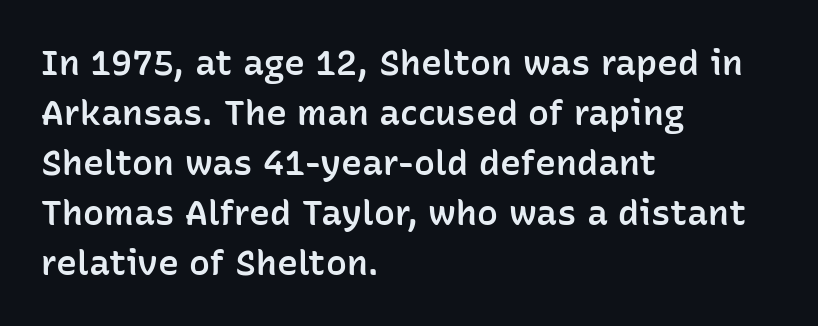
The image shows 35 px semibold sans-serif type, upright; set left-aligned, normal line spacing (1.43x), normal letter spacing, not underlined; low stroke contrast and a medium x-height.
